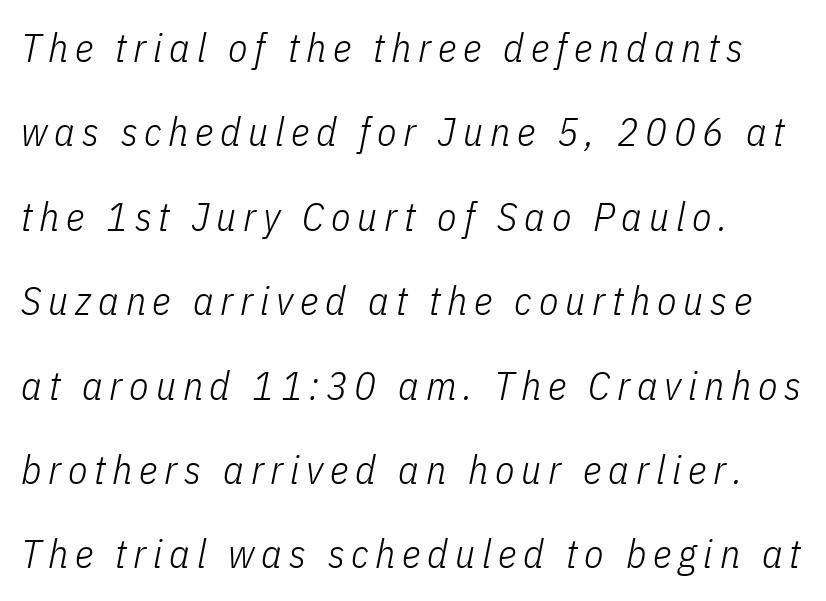
{"italic": "yes", "lean": "right", "slant_degrees": 11, "bold": "no", "weight": "light", "width": "condensed", "stroke_contrast": "low", "x_height": "medium", "monospaced": "no", "underline": "no", "line_spacing": "loose", "line_spacing_ratio": 2.11, "glyph_px": 40}
